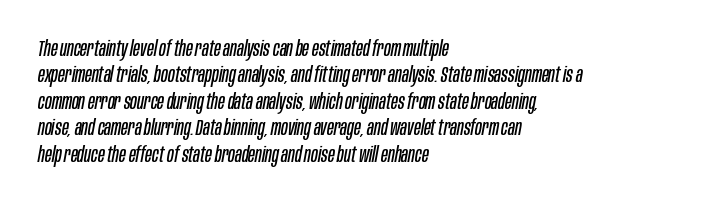
Q: Is the text bold? A: No.
Q: Is the text italic (slanted)? A: Yes, it leans right by about 10 degrees.
Q: Is the text underlined? A: No.
Q: How is the paragraph aligned? A: Left-aligned.
Q: Is the spacing between letters normal or unusually wide? A: Normal.
